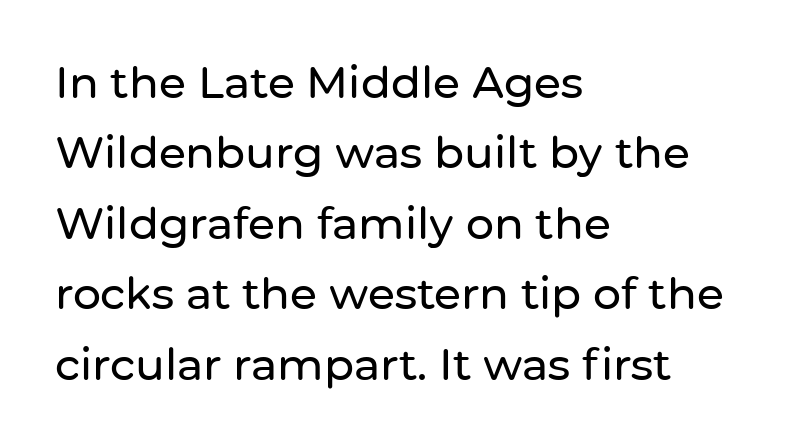
{"serif": "no", "italic": "no", "width": "normal", "stroke_contrast": "low", "x_height": "medium", "monospaced": "no", "underline": "no", "align": "left", "line_spacing": "normal", "line_spacing_ratio": 1.6, "letter_spacing": "normal", "letter_spacing_em": 0.0, "glyph_px": 44}
